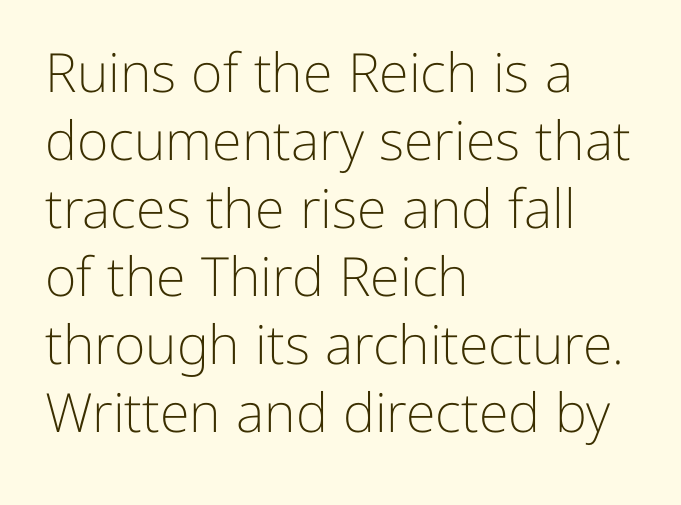
The image shows 54 px light sans-serif type, upright; set left-aligned, normal line spacing (1.26x), normal letter spacing, not underlined; low stroke contrast and a medium x-height.
